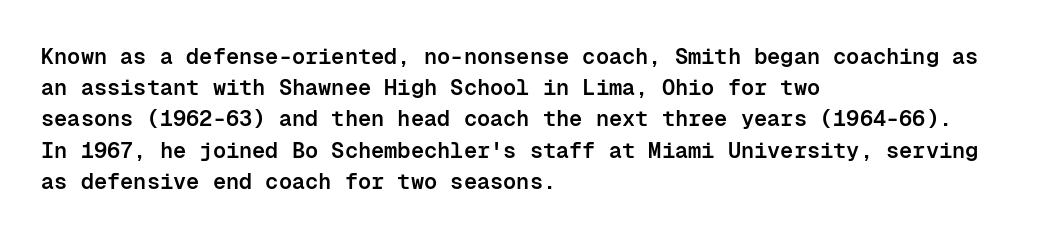
The image shows 22 px text type, upright; set left-aligned, normal line spacing (1.42x), normal letter spacing, not underlined.
